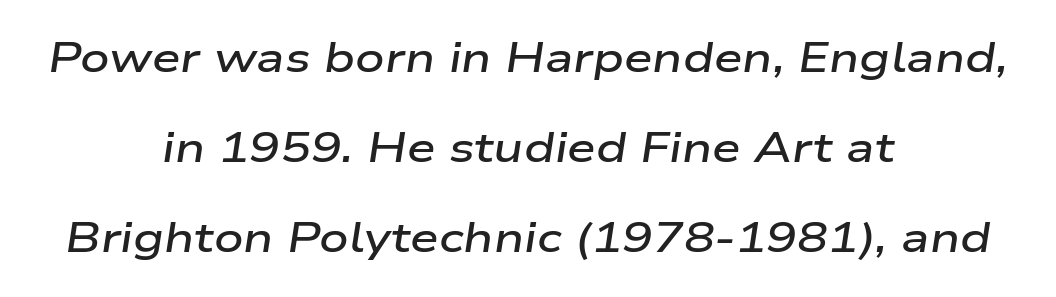
{"italic": "yes", "lean": "right", "slant_degrees": 9, "bold": "semi", "weight": "semibold", "width": "wide", "stroke_contrast": "low", "x_height": "medium", "monospaced": "no", "underline": "no", "align": "center", "line_spacing": "loose", "line_spacing_ratio": 2.19, "letter_spacing": "normal", "letter_spacing_em": 0.0, "glyph_px": 41}
